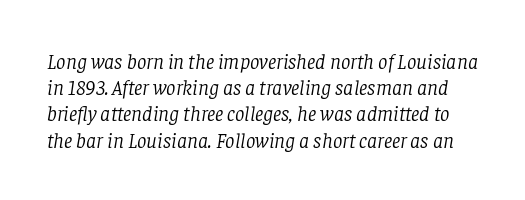
{"italic": "yes", "lean": "right", "slant_degrees": 8, "bold": "no", "underline": "no", "line_spacing": "normal", "line_spacing_ratio": 1.25, "letter_spacing": "normal", "letter_spacing_em": 0.0, "glyph_px": 21}
